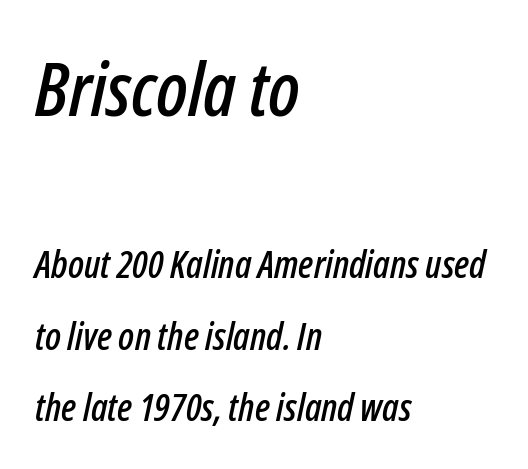
{"italic": "yes", "lean": "right", "slant_degrees": 12, "width": "condensed", "stroke_contrast": "low", "x_height": "medium", "monospaced": "no", "underline": "no", "align": "left", "line_spacing_ratio": 1.89, "letter_spacing": "normal", "letter_spacing_em": 0.0, "larger_block": "first", "size_ratio": 1.97, "glyph_px": 75}
